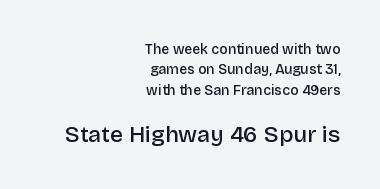
The composition opens small and finishes big. Which margin do the lines hug? The right one — the left edge is uneven. You could call the tracking neutral — neither tight nor loose. A roman cut, with each character standing at attention. Type without underlining.
